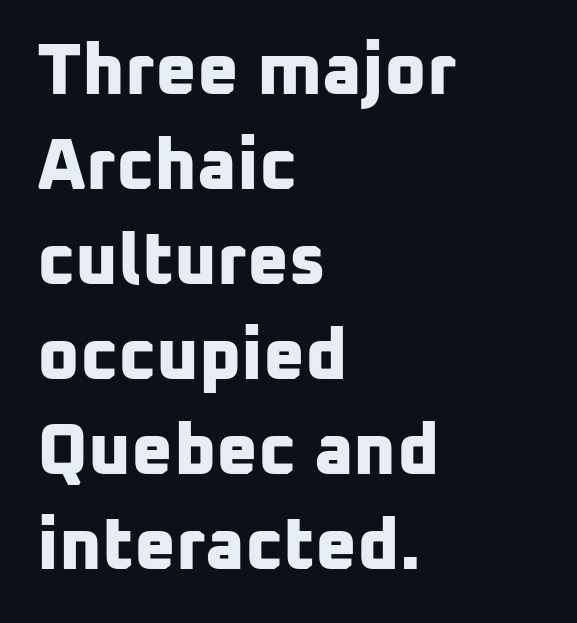
The image shows 72 px bold sans-serif type; set left-aligned, normal line spacing (1.32x), normal letter spacing, not underlined; low stroke contrast and a medium x-height.
